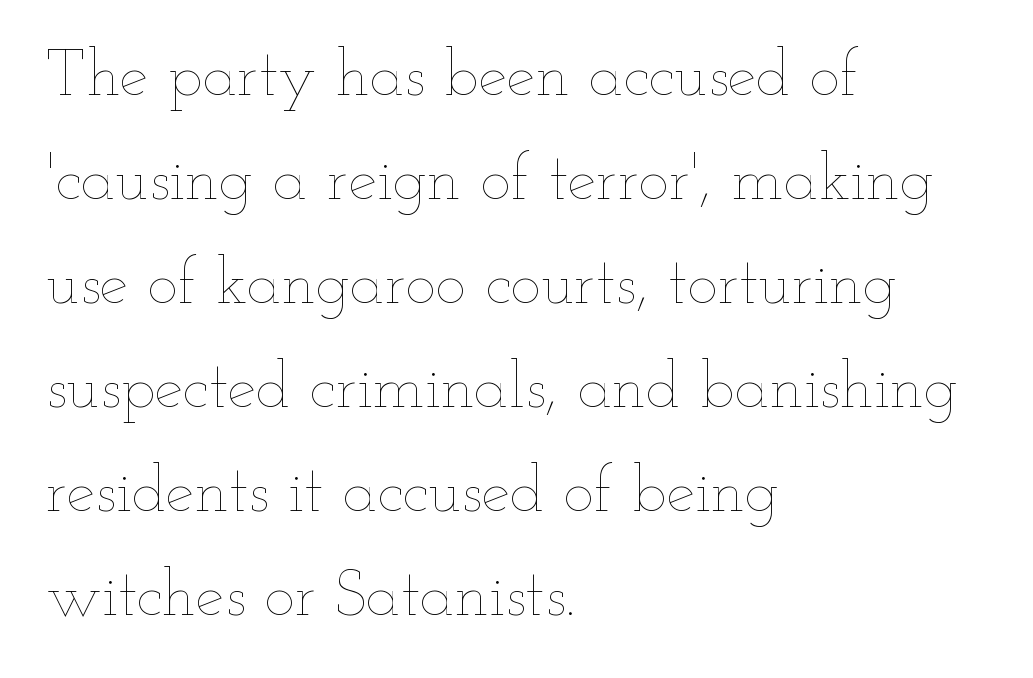
Q: Is the text bold? A: No.
Q: Is the text italic (slanted)? A: No, it is upright.
Q: Is the text underlined? A: No.
Q: How is the paragraph aligned? A: Left-aligned.
Q: Is the spacing between letters normal or unusually wide? A: Normal.
Q: Is the spacing between lines tight, normal or loose? A: Normal.
Q: Width (condensed, normal, or wide)? A: Wide.
Q: Stroke contrast? A: Low.
Q: x-height? A: Small.
Q: Monospaced? A: No.
